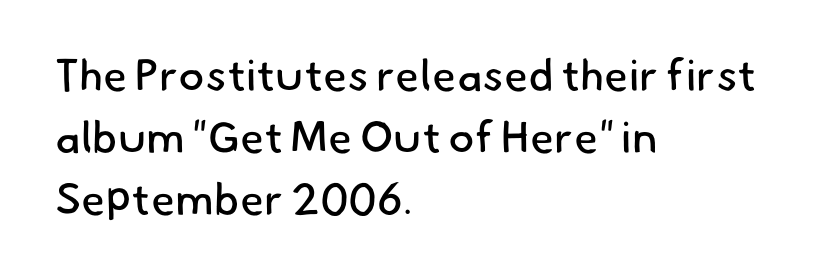
Weight: in the light-to-regular range. Unlike a traditional serif, this face leaves its strokes unadorned. Think of a printed novel: that variable character pitch is what you see here. The rag falls on the right side of this text block. Regular leading.
